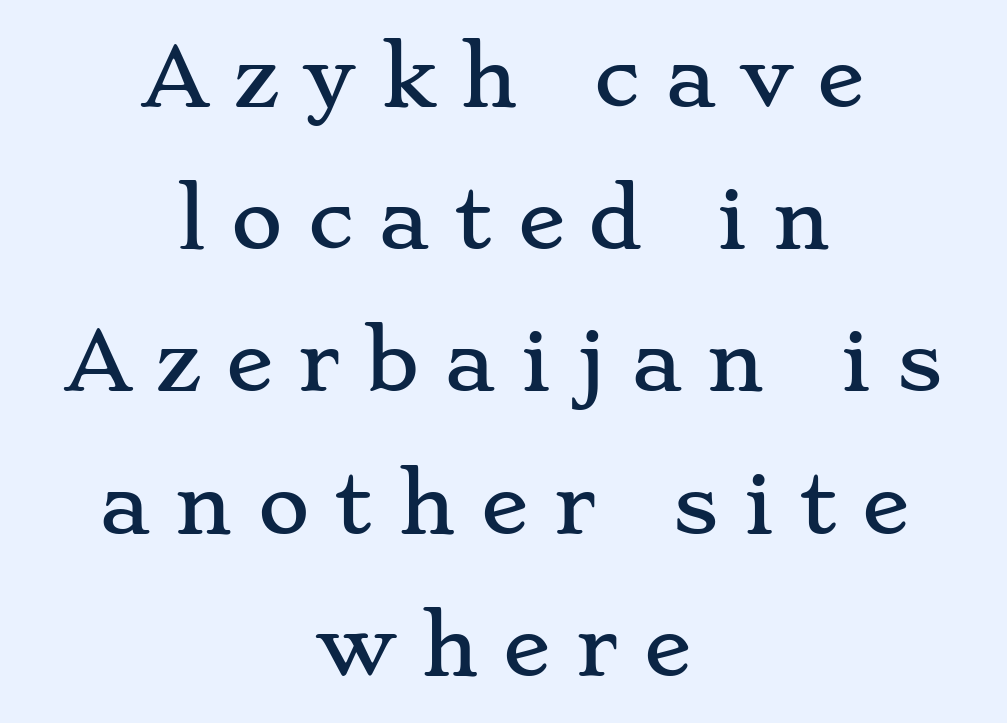
The image shows 79 px wide serif type, upright; set centered, line spacing 1.8x, unusually wide letter spacing (+0.31 em), not underlined; low stroke contrast and a small x-height.
